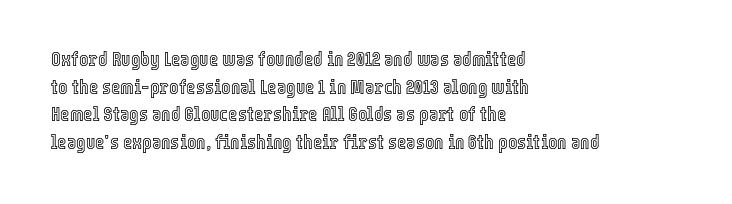
The image shows 20 px text type, upright; set left-aligned, normal line spacing (1.38x), normal letter spacing, not underlined.
